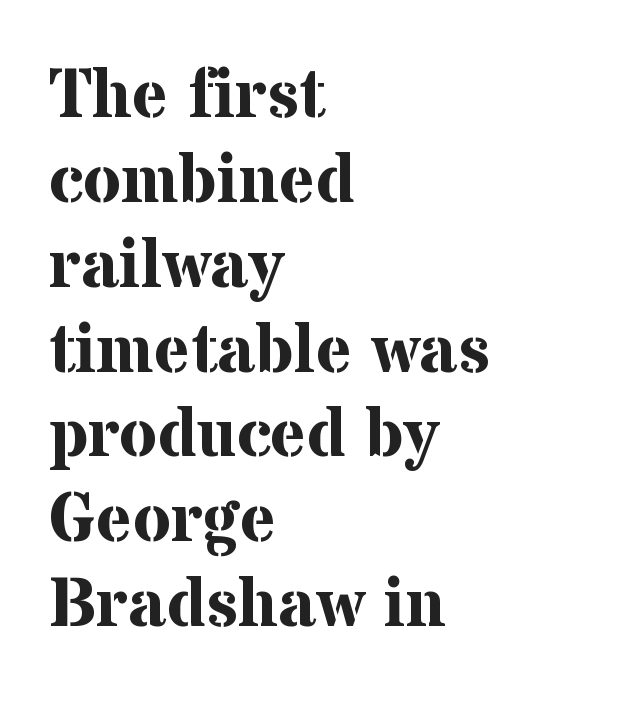
{"serif": "yes", "italic": "no", "bold": "yes", "weight": "bold", "width": "normal", "stroke_contrast": "medium", "x_height": "medium", "monospaced": "no", "underline": "no", "align": "left", "line_spacing_ratio": 1.23, "letter_spacing": "normal", "letter_spacing_em": 0.0, "glyph_px": 69}
